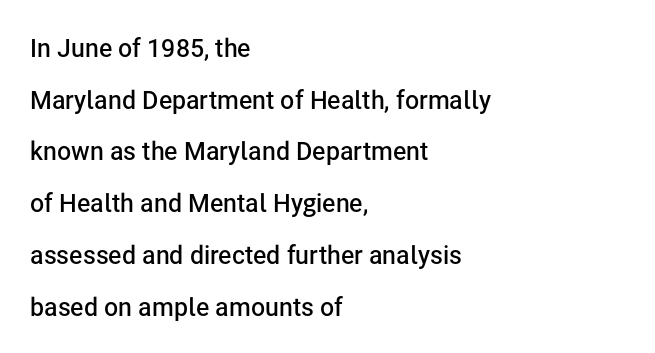
{"italic": "no", "bold": "semi", "underline": "no", "align": "left", "line_spacing": "loose", "line_spacing_ratio": 2.07, "letter_spacing": "normal", "letter_spacing_em": 0.0, "glyph_px": 25}
